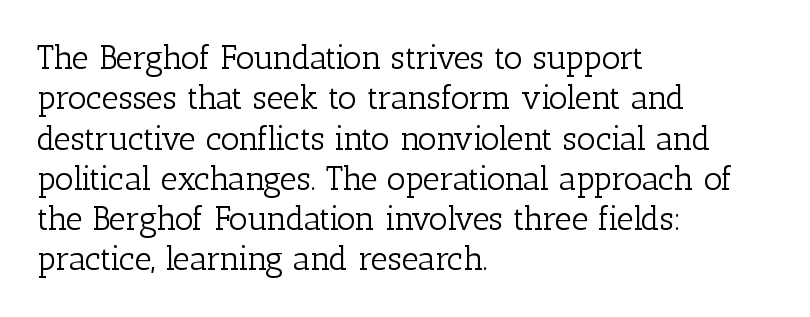
{"serif": "yes", "italic": "no", "bold": "no", "weight": "light", "width": "normal", "stroke_contrast": "low", "x_height": "medium", "monospaced": "no", "underline": "no", "align": "left", "line_spacing_ratio": 1.22, "letter_spacing": "normal", "letter_spacing_em": 0.0, "glyph_px": 33}
